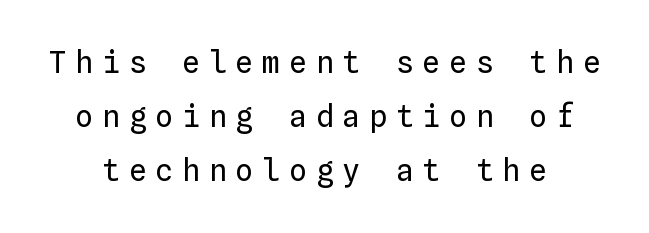
Q: Is the text bold? A: No.
Q: Is the text italic (slanted)? A: No, it is upright.
Q: Is the text underlined? A: No.
Q: Is the spacing between letters normal or unusually wide? A: Unusually wide.
Q: Width (condensed, normal, or wide)? A: Normal.
Q: Stroke contrast? A: Low.
Q: x-height? A: Medium.
Q: Monospaced? A: Yes.
